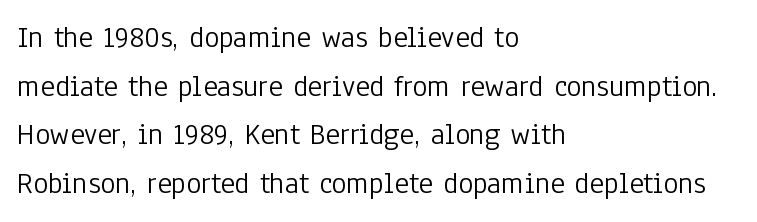
The image shows 31 px light, condensed sans-serif type, upright; set left-aligned, normal line spacing (1.57x), normal letter spacing, not underlined; low stroke contrast and a medium x-height.
